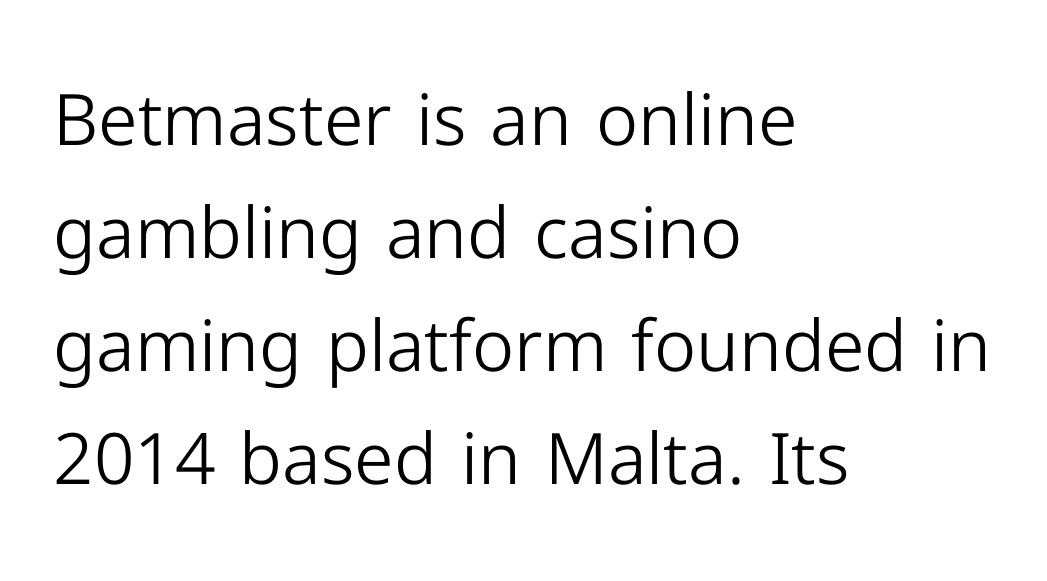
The image shows 71 px light sans-serif type, upright; set left-aligned, normal line spacing (1.59x), normal letter spacing, not underlined; low stroke contrast and a medium x-height.
